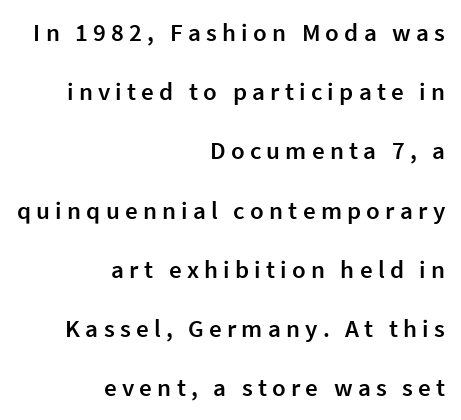
Q: Is the text bold? A: Semi-bold.
Q: Is the text italic (slanted)? A: No, it is upright.
Q: Is the text underlined? A: No.
Q: How is the paragraph aligned? A: Right-aligned.
Q: Is the spacing between letters normal or unusually wide? A: Unusually wide.
Q: Is the spacing between lines tight, normal or loose? A: Loose.
